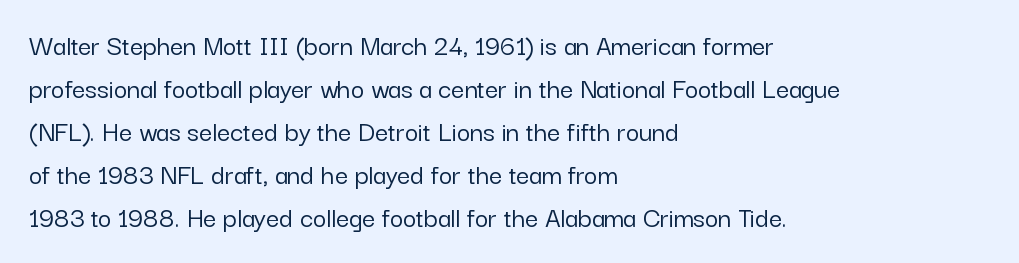
The image shows 29 px sans-serif type, upright; set left-aligned, normal line spacing (1.48x), normal letter spacing, not underlined; low stroke contrast and a medium x-height.
